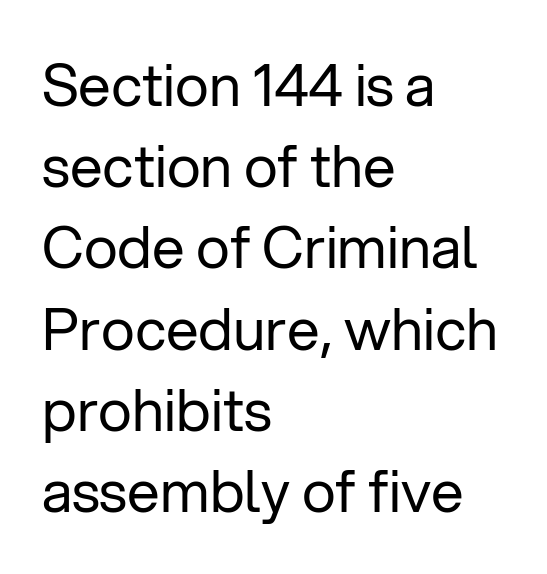
Q: Is the text bold? A: No.
Q: Is the text italic (slanted)? A: No, it is upright.
Q: Is the typeface a serif or a sans-serif typeface? A: Sans-serif.
Q: Is the text underlined? A: No.
Q: How is the paragraph aligned? A: Left-aligned.
Q: Is the spacing between letters normal or unusually wide? A: Normal.
Q: Is the spacing between lines tight, normal or loose? A: Normal.
Q: Width (condensed, normal, or wide)? A: Normal.
Q: Stroke contrast? A: Low.
Q: x-height? A: Medium.
Q: Monospaced? A: No.
